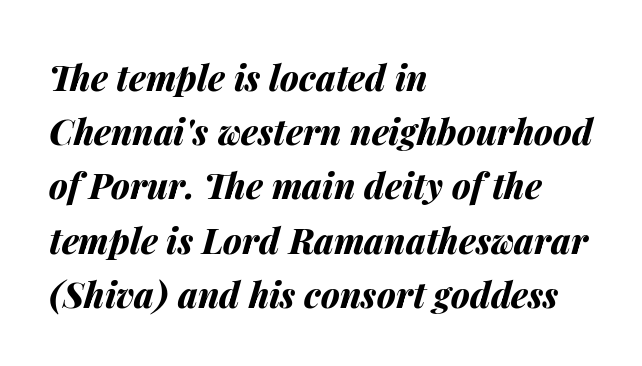
The image shows 35 px bold type, italic (leaning right); set left-aligned, normal line spacing (1.55x), normal letter spacing, not underlined; medium stroke contrast and a medium x-height.
